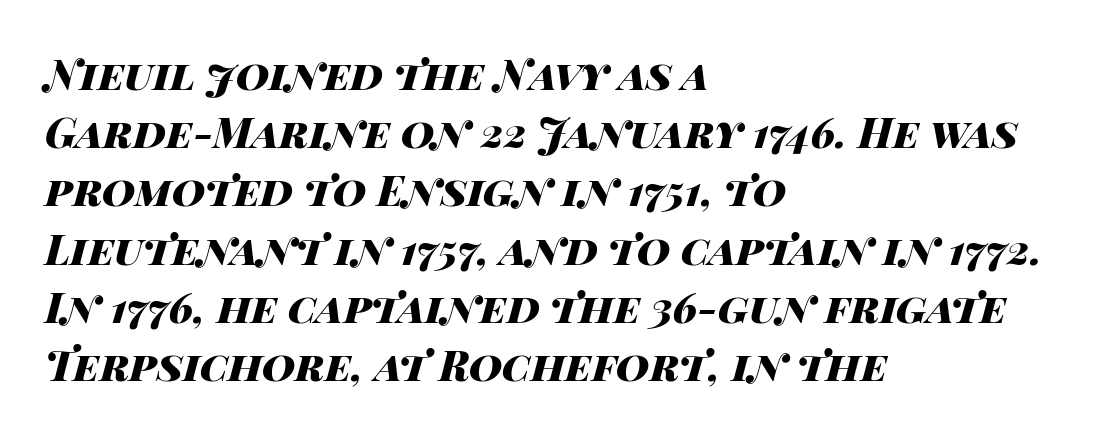
Do the characters align in a grid? No, the font is proportional. Left-aligned paragraph, ragged on the right. The passage shown leans; its letterforms are oblique. Plain, unruled lines of type. Is the letter spacing exaggerated? No — it looks like the ordinary default. Vertical spacing — default.
